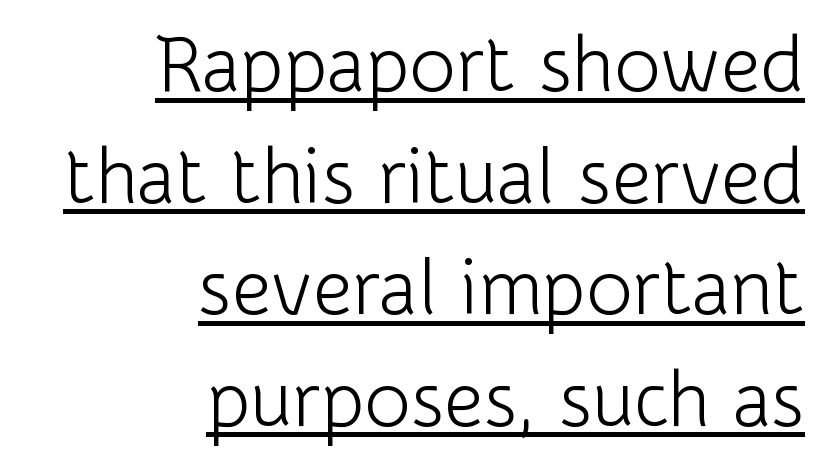
The image shows 78 px light sans-serif type, upright; set right-aligned, normal line spacing (1.43x), normal letter spacing, underlined; low stroke contrast and a medium x-height.
